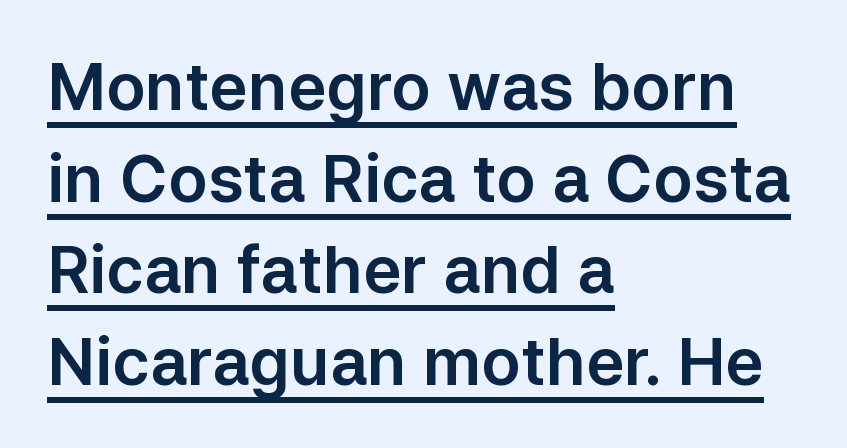
The image shows 65 px sans-serif type, upright; set left-aligned, normal line spacing (1.41x), normal letter spacing, underlined; low stroke contrast and a medium x-height.
